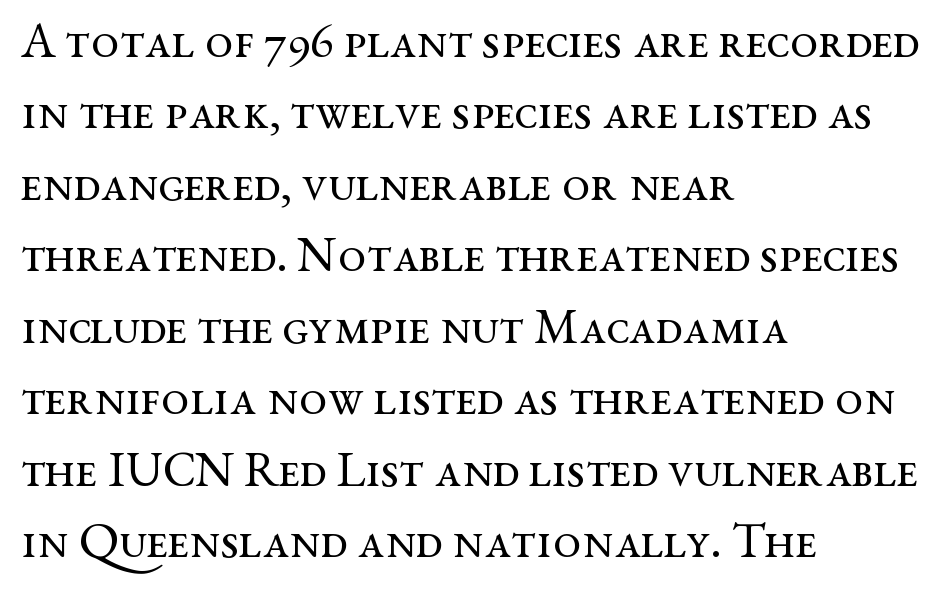
{"serif": "yes", "italic": "no", "bold": "no", "weight": "regular", "width": "wide", "stroke_contrast": "medium", "x_height": "medium", "monospaced": "no", "underline": "no", "align": "left", "line_spacing": "normal", "line_spacing_ratio": 1.43, "letter_spacing": "normal", "letter_spacing_em": 0.0, "glyph_px": 50}
